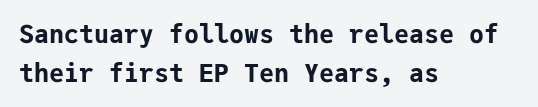
Q: Is the text bold? A: Yes.
Q: Is the text italic (slanted)? A: No, it is upright.
Q: Is the text underlined? A: No.
Q: How is the paragraph aligned? A: Left-aligned.
Q: Is the spacing between letters normal or unusually wide? A: Normal.
Q: Is the spacing between lines tight, normal or loose? A: Normal.
